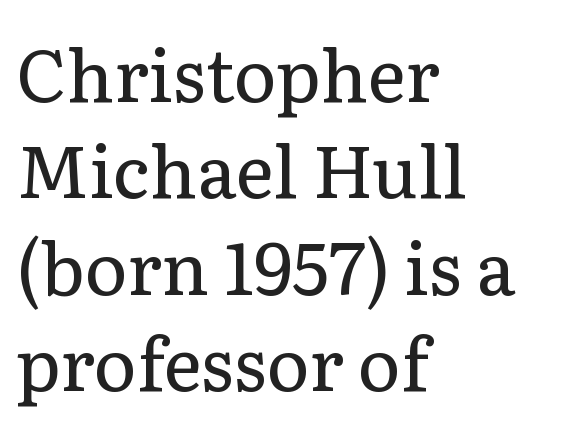
Check where the strokes stop: tiny serifs finish them off. Quick note: underline off. Posture: straight, roman, zero tilt. What stands out about the letter spacing? Nothing — it is the standard amount. A classic flush-left, rag-right setting is used for this passage. Leading: standard.
